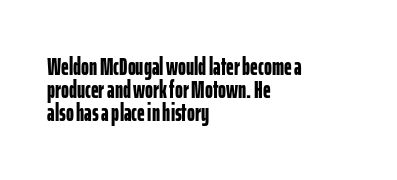
Italic? Not at all — the glyphs are vertical. In terms of weight, the rendering is a true, heavy bold. Notice how the passage keeps a crisp vertical edge on the left only. Cramped leading. The rendering keeps characters at their native spacing.
